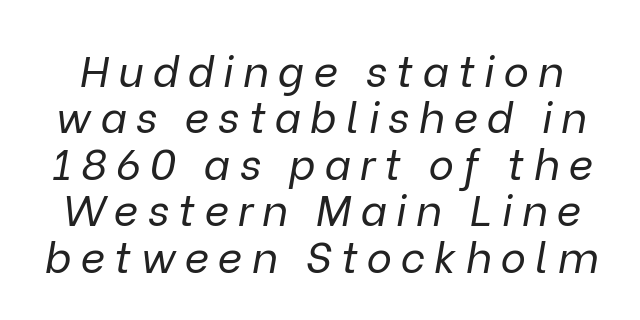
The axis of the letterforms is tilted away from vertical. Just letters on the line, the space beneath them empty. Each letter keeps its own natural width here, so spacing adapts to shape. This rendering widens character spacing well past its baseline value. Heft: none added — not bold. Line spacing here is tight.
